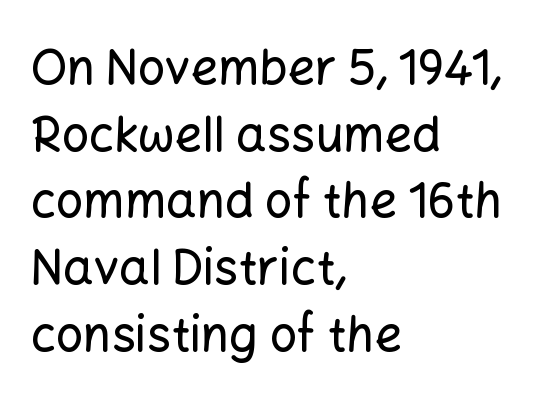
Q: Is the text italic (slanted)? A: No, it is upright.
Q: Is the typeface a serif or a sans-serif typeface? A: Sans-serif.
Q: Is the text underlined? A: No.
Q: How is the paragraph aligned? A: Left-aligned.
Q: Is the spacing between letters normal or unusually wide? A: Normal.
Q: Is the spacing between lines tight, normal or loose? A: Normal.
Q: Width (condensed, normal, or wide)? A: Normal.
Q: Stroke contrast? A: Low.
Q: x-height? A: Medium.
Q: Monospaced? A: No.
